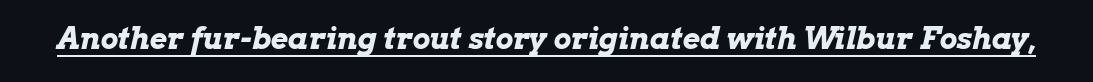
Q: Is the text bold? A: Yes.
Q: Is the text italic (slanted)? A: Yes, it leans right by about 13 degrees.
Q: Is the text underlined? A: Yes.
Q: Is the spacing between letters normal or unusually wide? A: Normal.
Q: Width (condensed, normal, or wide)? A: Wide.
Q: Stroke contrast? A: Low.
Q: x-height? A: Medium.
Q: Monospaced? A: No.
